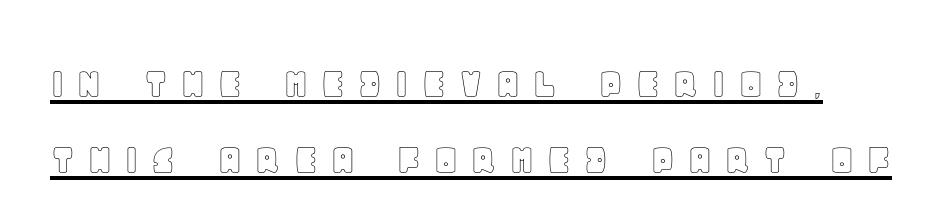
The image shows 45 px text type, upright; set normal line spacing (1.7x), unusually wide letter spacing (+0.25 em), underlined; a large x-height.
